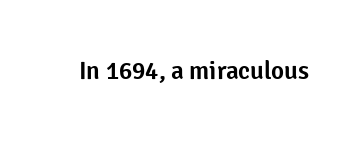
If you drew a line through each stem, it would be perfectly vertical. Characters follow at the spacing the type designer built in. The words here are not underlined.
